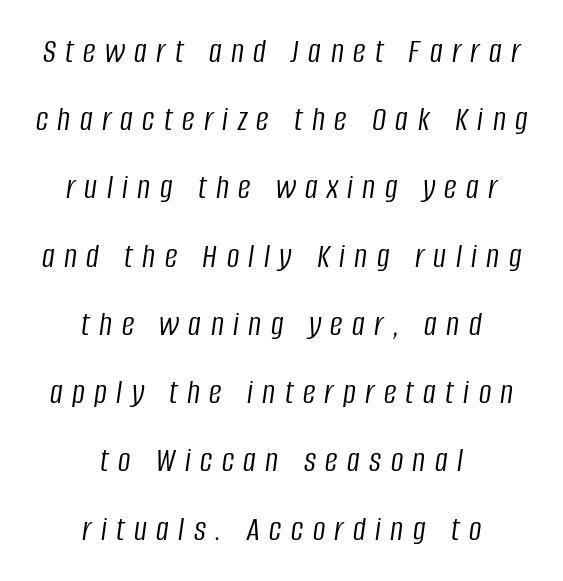
Q: Is the text bold? A: No.
Q: Is the text italic (slanted)? A: Yes, it leans right by about 8 degrees.
Q: Is the text underlined? A: No.
Q: How is the paragraph aligned? A: Centered.
Q: Is the spacing between letters normal or unusually wide? A: Unusually wide.
Q: Is the spacing between lines tight, normal or loose? A: Loose.
Q: Width (condensed, normal, or wide)? A: Condensed.
Q: Stroke contrast? A: Low.
Q: x-height? A: Large.
Q: Monospaced? A: No.
